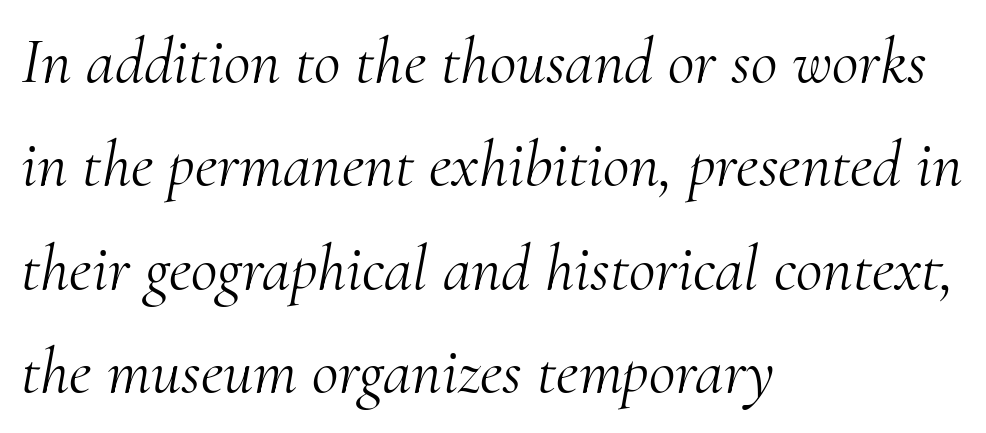
Q: Is the text bold? A: No.
Q: Is the text italic (slanted)? A: Yes, it leans right by about 10 degrees.
Q: Is the typeface a serif or a sans-serif typeface? A: Serif.
Q: Is the text underlined? A: No.
Q: How is the paragraph aligned? A: Left-aligned.
Q: Is the spacing between letters normal or unusually wide? A: Normal.
Q: Is the spacing between lines tight, normal or loose? A: Normal.
Q: Width (condensed, normal, or wide)? A: Normal.
Q: Stroke contrast? A: Medium.
Q: x-height? A: Small.
Q: Monospaced? A: No.
